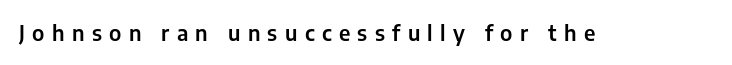
{"italic": "no", "underline": "no", "letter_spacing": "wide", "letter_spacing_em": 0.35, "glyph_px": 21}
